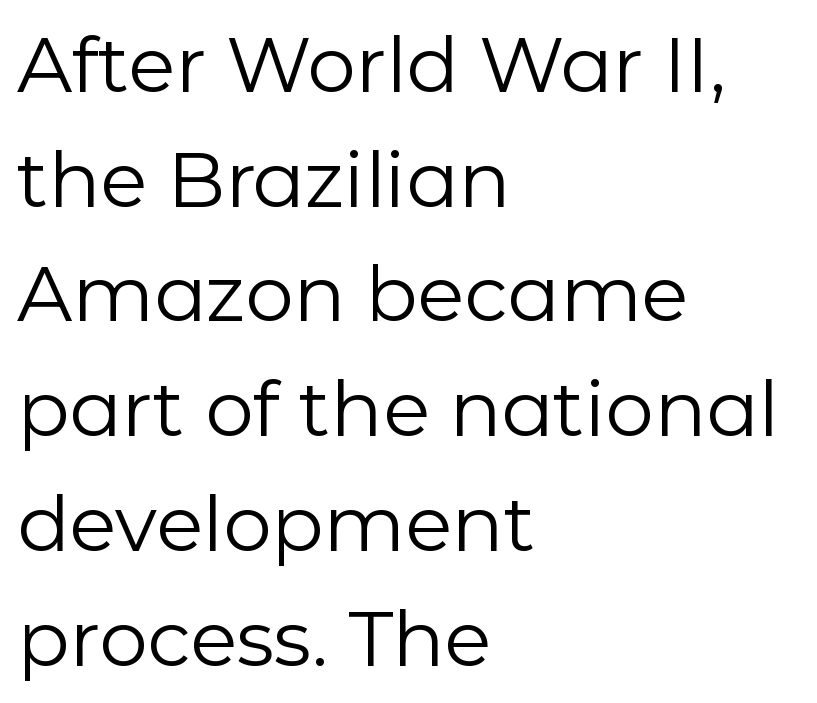
Q: Is the text bold? A: No.
Q: Is the text italic (slanted)? A: No, it is upright.
Q: Is the typeface a serif or a sans-serif typeface? A: Sans-serif.
Q: Is the text underlined? A: No.
Q: How is the paragraph aligned? A: Left-aligned.
Q: Is the spacing between letters normal or unusually wide? A: Normal.
Q: Is the spacing between lines tight, normal or loose? A: Normal.
Q: Width (condensed, normal, or wide)? A: Normal.
Q: Stroke contrast? A: Low.
Q: x-height? A: Medium.
Q: Monospaced? A: No.
